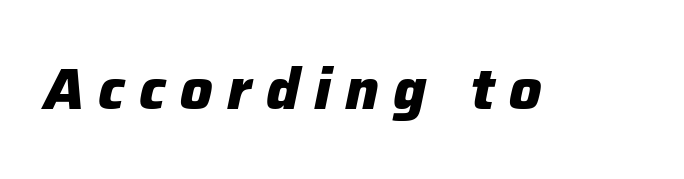
Q: Is the text bold? A: Yes.
Q: Is the text italic (slanted)? A: Yes, it leans right by about 12 degrees.
Q: Is the text underlined? A: No.
Q: Is the spacing between letters normal or unusually wide? A: Unusually wide.
Q: Width (condensed, normal, or wide)? A: Normal.
Q: Stroke contrast? A: Low.
Q: x-height? A: Medium.
Q: Monospaced? A: No.
